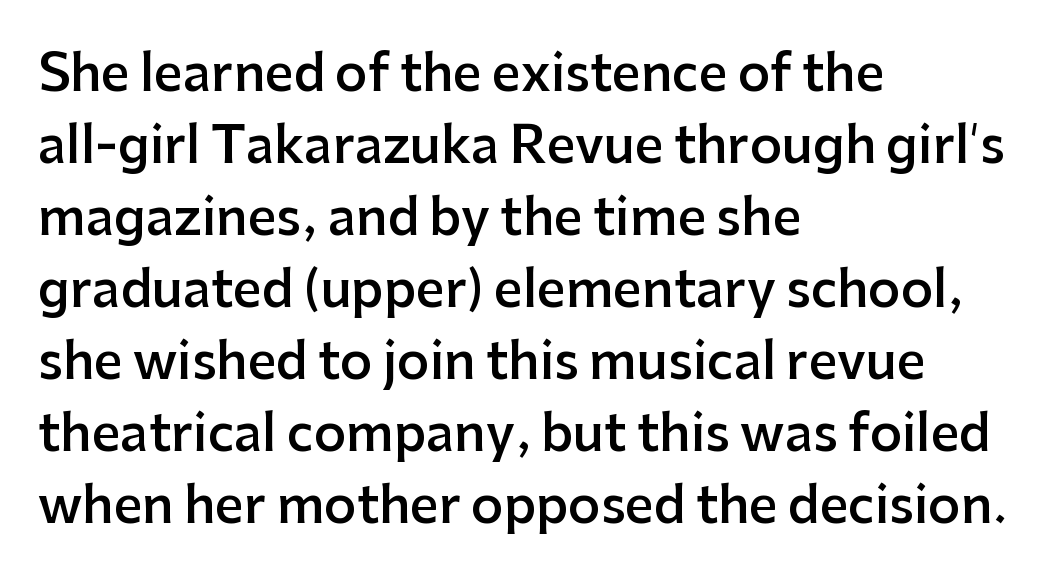
Emphasis by weight is partial: semibold. The font's upright variant was chosen for this text. The gap between lines stays unmarked. Typographically, this falls in the sans-serif category.
